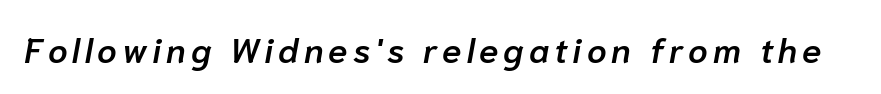
{"italic": "yes", "lean": "right", "slant_degrees": 10, "bold": "semi", "weight": "semibold", "width": "normal", "stroke_contrast": "low", "x_height": "medium", "monospaced": "no", "underline": "no", "glyph_px": 35}
